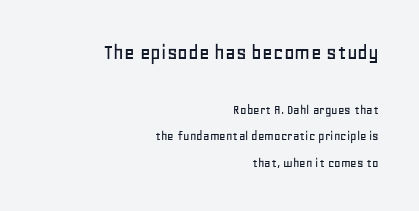
{"italic": "no", "underline": "no", "align": "right", "line_spacing_ratio": 1.89, "letter_spacing": "normal", "letter_spacing_em": 0.0, "larger_block": "first", "size_ratio": 1.64, "glyph_px": 23}
